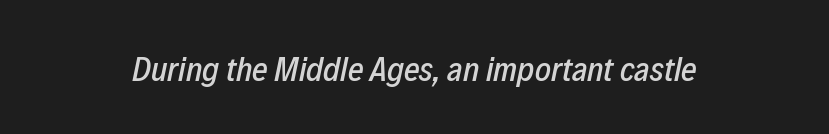
Q: Is the text italic (slanted)? A: Yes, it leans right by about 12 degrees.
Q: Is the text underlined? A: No.
Q: Is the spacing between letters normal or unusually wide? A: Normal.
Q: Width (condensed, normal, or wide)? A: Condensed.
Q: Stroke contrast? A: Low.
Q: x-height? A: Medium.
Q: Monospaced? A: No.
